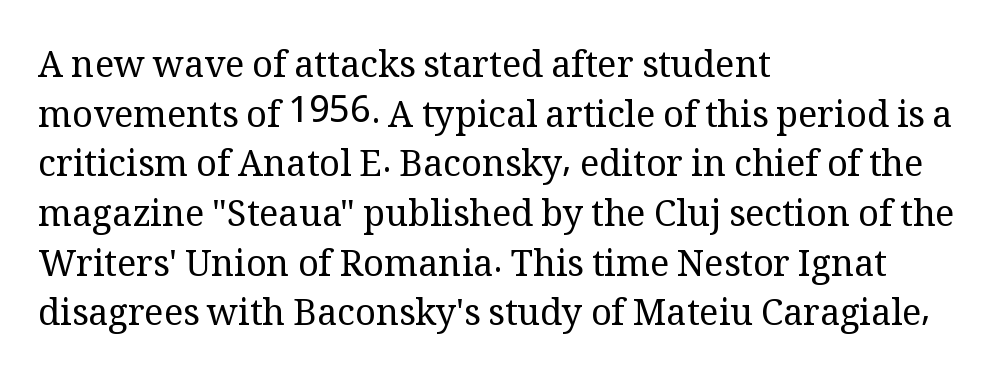
Q: Is the text bold? A: No.
Q: Is the text italic (slanted)? A: No, it is upright.
Q: Is the typeface a serif or a sans-serif typeface? A: Serif.
Q: Is the text underlined? A: No.
Q: How is the paragraph aligned? A: Left-aligned.
Q: Is the spacing between letters normal or unusually wide? A: Normal.
Q: Is the spacing between lines tight, normal or loose? A: Normal.
Q: Width (condensed, normal, or wide)? A: Normal.
Q: Stroke contrast? A: Medium.
Q: x-height? A: Medium.
Q: Monospaced? A: No.
